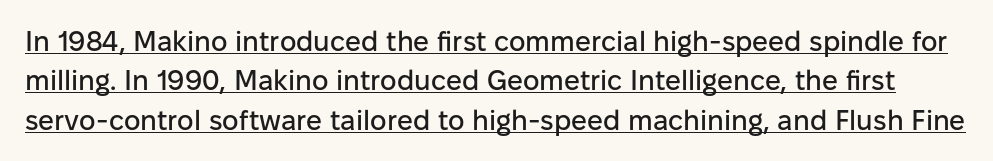
{"serif": "no", "italic": "no", "width": "normal", "stroke_contrast": "low", "x_height": "medium", "monospaced": "no", "underline": "yes", "line_spacing": "normal", "line_spacing_ratio": 1.41, "letter_spacing": "normal", "letter_spacing_em": 0.0, "glyph_px": 28}
